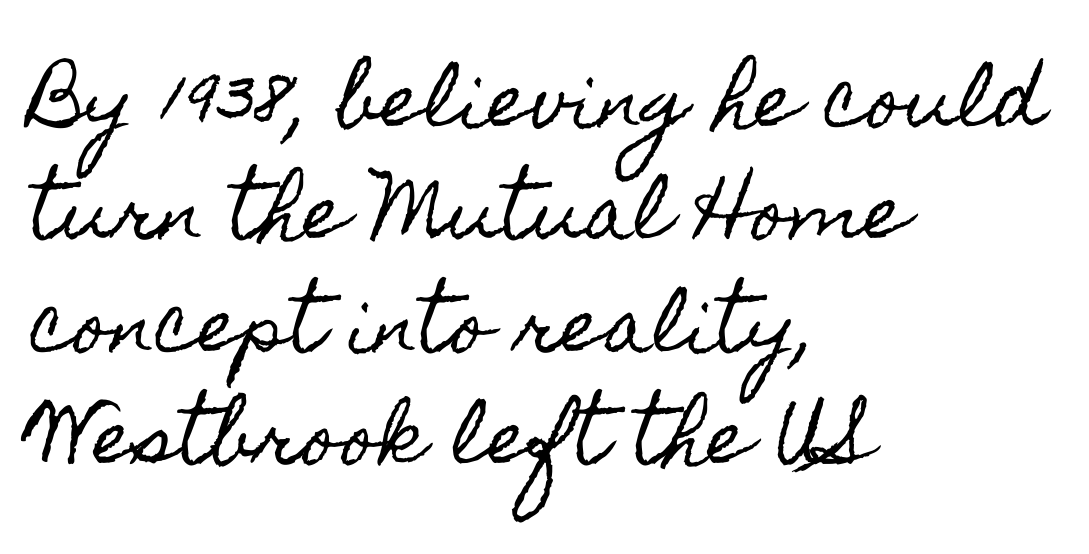
{"width": "condensed", "x_height": "small", "monospaced": "no", "underline": "no", "align": "left", "line_spacing": "normal", "line_spacing_ratio": 1.56, "letter_spacing": "normal", "letter_spacing_em": 0.0, "glyph_px": 72}
